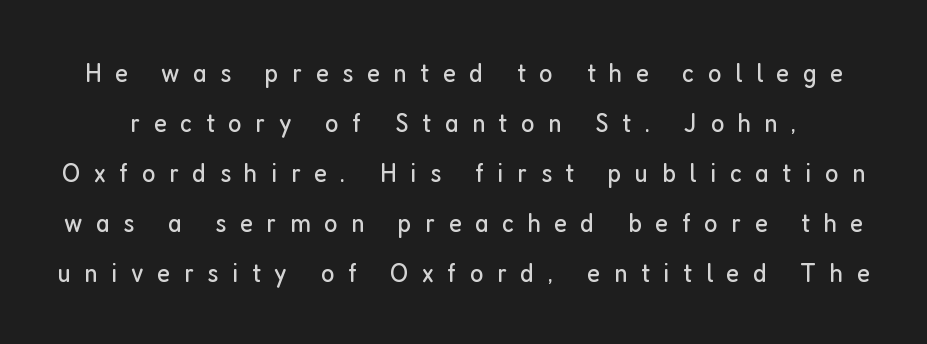
{"serif": "no", "italic": "no", "bold": "no", "weight": "regular", "width": "condensed", "stroke_contrast": "low", "x_height": "medium", "monospaced": "no", "underline": "no", "line_spacing_ratio": 1.79, "letter_spacing": "wide", "letter_spacing_em": 0.49, "glyph_px": 28}
